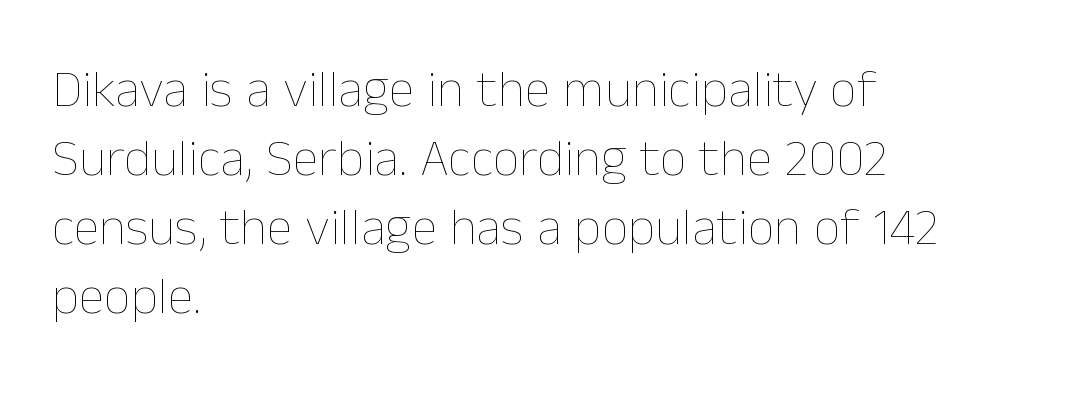
The image shows 53 px thin type, upright; set left-aligned, normal line spacing (1.3x), normal letter spacing, not underlined; low stroke contrast and a medium x-height.
